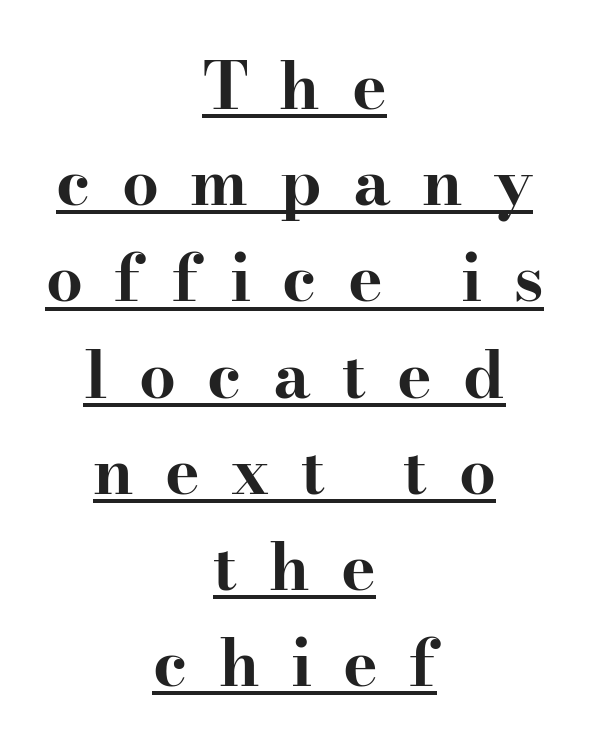
Q: Is the text bold? A: Yes.
Q: Is the text italic (slanted)? A: No, it is upright.
Q: Is the typeface a serif or a sans-serif typeface? A: Serif.
Q: Is the text underlined? A: Yes.
Q: How is the paragraph aligned? A: Centered.
Q: Is the spacing between letters normal or unusually wide? A: Unusually wide.
Q: Is the spacing between lines tight, normal or loose? A: Normal.
Q: Width (condensed, normal, or wide)? A: Wide.
Q: Stroke contrast? A: High.
Q: x-height? A: Small.
Q: Monospaced? A: No.
